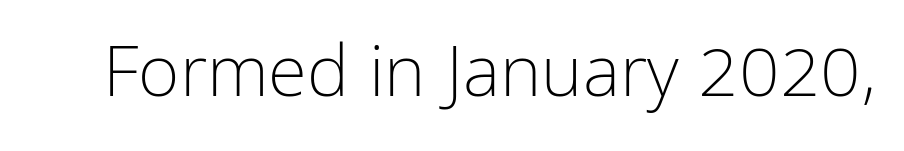
{"serif": "no", "italic": "no", "bold": "no", "weight": "light", "width": "condensed", "stroke_contrast": "low", "x_height": "medium", "monospaced": "no", "underline": "no", "letter_spacing": "normal", "letter_spacing_em": 0.0, "glyph_px": 71}
